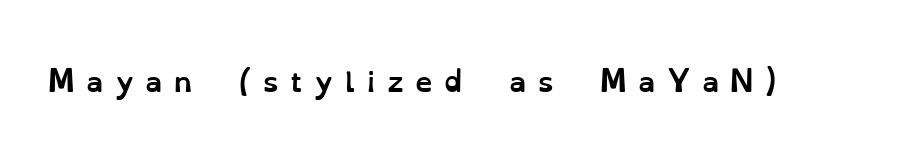
{"italic": "no", "bold": "yes", "weight": "semibold", "width": "normal", "stroke_contrast": "low", "x_height": "small", "monospaced": "no", "underline": "no", "letter_spacing": "wide", "letter_spacing_em": 0.41, "glyph_px": 28}
